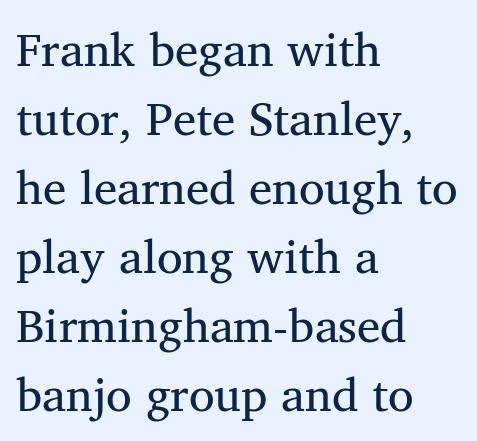
Typeset ragged right — the left edge is the straight one. A light-to-regular cut is what we see here. Look at the tracking — it's just the regular setting, nothing added. You can tell from the footed stems that serif type was used. Posture: vertical. Only glyphs here, with clear space below each row.
